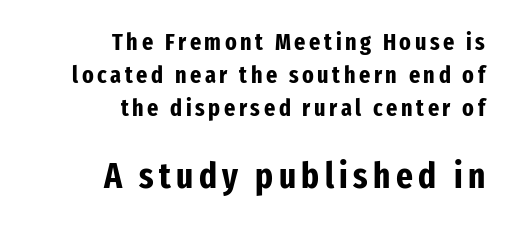
{"serif": "no", "italic": "no", "bold": "yes", "weight": "bold", "width": "condensed", "stroke_contrast": "low", "x_height": "medium", "monospaced": "no", "underline": "no", "align": "right", "line_spacing": "normal", "line_spacing_ratio": 1.37, "larger_block": "second", "size_ratio": 1.5, "glyph_px": 36}
